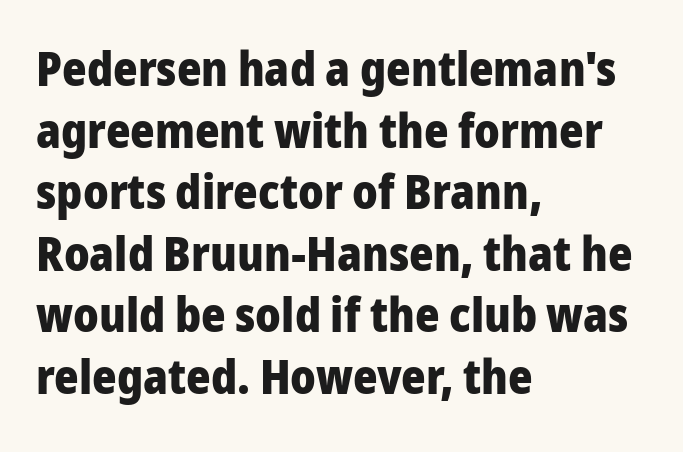
Q: Is the text bold? A: Yes.
Q: Is the text italic (slanted)? A: No, it is upright.
Q: Is the typeface a serif or a sans-serif typeface? A: Sans-serif.
Q: Is the text underlined? A: No.
Q: How is the paragraph aligned? A: Left-aligned.
Q: Is the spacing between letters normal or unusually wide? A: Normal.
Q: Is the spacing between lines tight, normal or loose? A: Normal.
Q: Width (condensed, normal, or wide)? A: Normal.
Q: Stroke contrast? A: Low.
Q: x-height? A: Medium.
Q: Monospaced? A: No.
